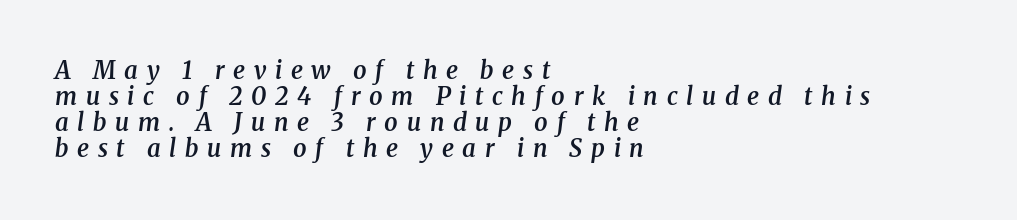
The image shows 24 px text type, italic (leaning right); set left-aligned, tight line spacing (1.09x), unusually wide letter spacing (+0.36 em), not underlined.
